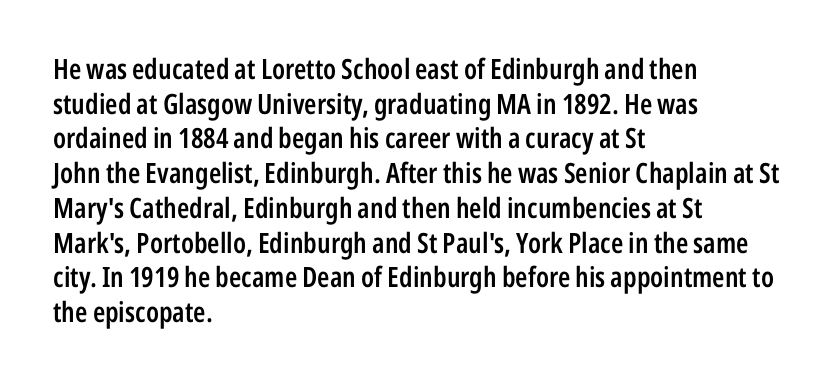
Q: Is the text bold? A: Semi-bold.
Q: Is the text italic (slanted)? A: No, it is upright.
Q: Is the typeface a serif or a sans-serif typeface? A: Sans-serif.
Q: Is the text underlined? A: No.
Q: How is the paragraph aligned? A: Left-aligned.
Q: Is the spacing between letters normal or unusually wide? A: Normal.
Q: Width (condensed, normal, or wide)? A: Condensed.
Q: Stroke contrast? A: Low.
Q: x-height? A: Medium.
Q: Monospaced? A: No.
